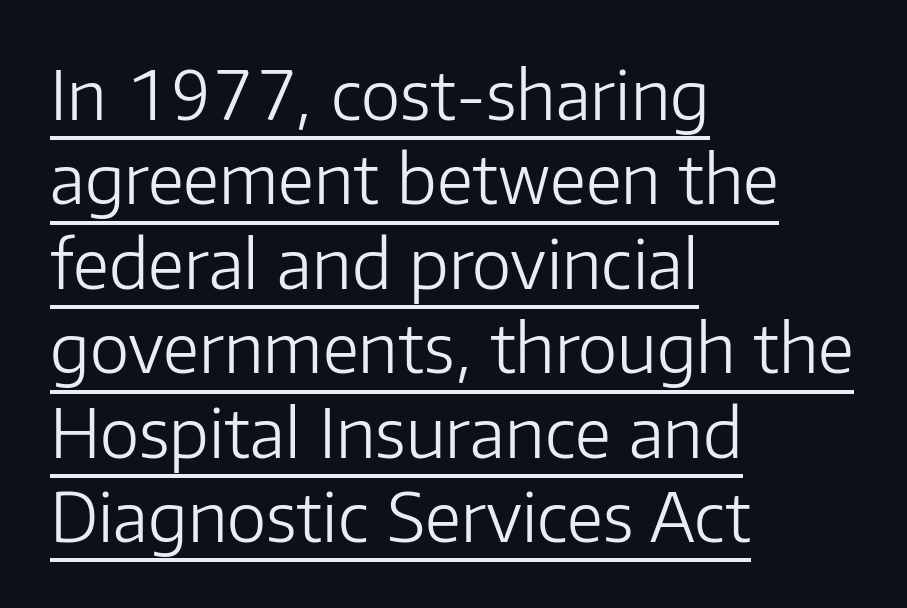
The image shows 67 px light sans-serif type, upright; set left-aligned, normal line spacing (1.26x), normal letter spacing, underlined; low stroke contrast and a medium x-height.
